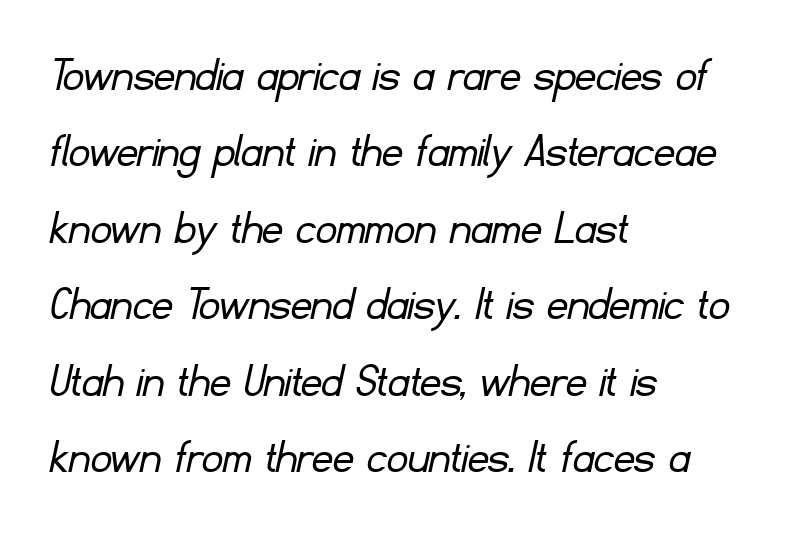
Q: Is the text bold? A: No.
Q: Is the typeface a serif or a sans-serif typeface? A: Sans-serif.
Q: Is the text underlined? A: No.
Q: How is the paragraph aligned? A: Left-aligned.
Q: Is the spacing between letters normal or unusually wide? A: Normal.
Q: Is the spacing between lines tight, normal or loose? A: Normal.
Q: Width (condensed, normal, or wide)? A: Normal.
Q: Stroke contrast? A: Low.
Q: x-height? A: Small.
Q: Monospaced? A: No.
